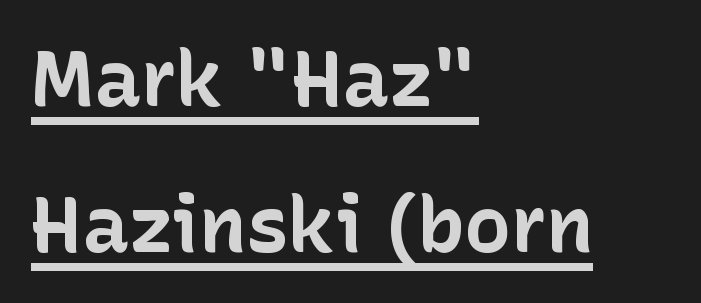
{"serif": "no", "italic": "no", "bold": "yes", "weight": "bold", "width": "normal", "stroke_contrast": "low", "x_height": "medium", "monospaced": "no", "underline": "yes", "align": "left", "line_spacing_ratio": 1.87, "letter_spacing": "normal", "letter_spacing_em": 0.0, "glyph_px": 78}
